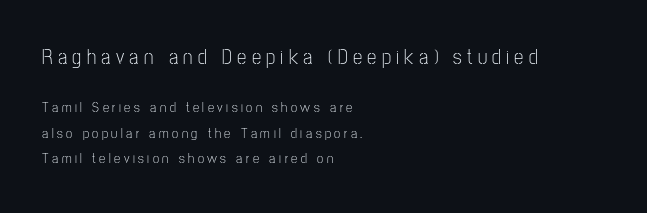
Q: Is the text bold? A: No.
Q: Is the text italic (slanted)? A: No, it is upright.
Q: Is the text underlined? A: No.
Q: How is the paragraph aligned? A: Left-aligned.
Q: Is the spacing between letters normal or unusually wide? A: Unusually wide.
Q: Which block of text is set in a larger size, the first (top) or the second (bottom)? A: The first (top) one.
